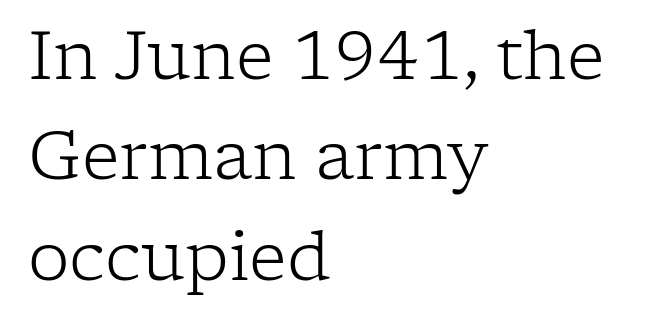
The image shows 66 px light serif type, upright; set left-aligned, normal line spacing (1.52x), normal letter spacing, not underlined; low stroke contrast and a medium x-height.
